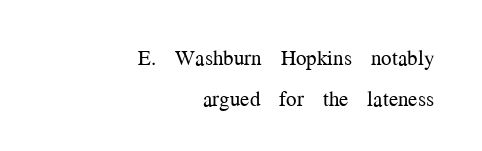
{"italic": "no", "bold": "no", "underline": "no", "align": "right", "line_spacing": "loose", "line_spacing_ratio": 1.97, "letter_spacing": "normal", "letter_spacing_em": 0.0, "glyph_px": 21}
